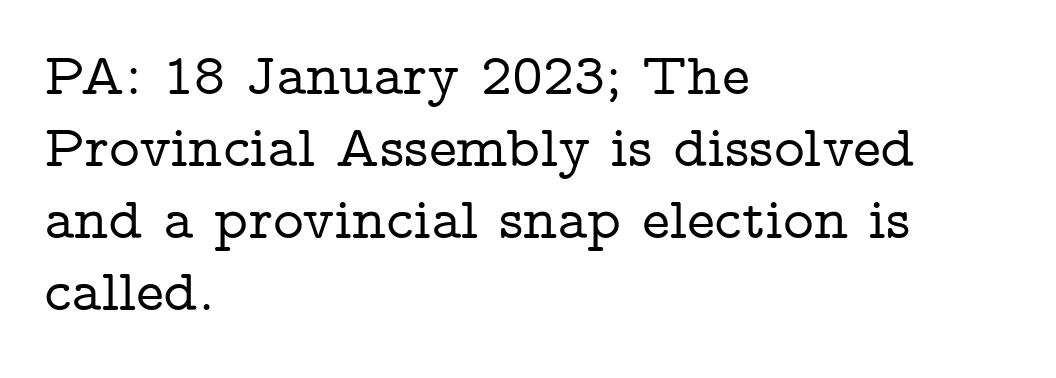
Q: Is the text italic (slanted)? A: No, it is upright.
Q: Is the typeface a serif or a sans-serif typeface? A: Serif.
Q: Is the text underlined? A: No.
Q: How is the paragraph aligned? A: Left-aligned.
Q: Is the spacing between letters normal or unusually wide? A: Normal.
Q: Width (condensed, normal, or wide)? A: Wide.
Q: Stroke contrast? A: Low.
Q: x-height? A: Medium.
Q: Monospaced? A: No.
